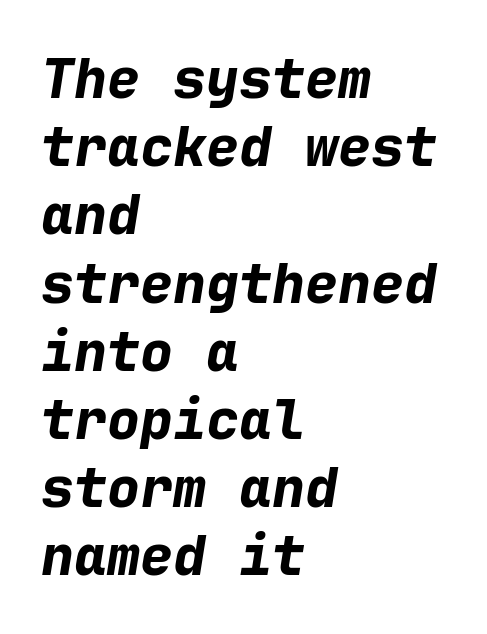
{"italic": "yes", "lean": "right", "slant_degrees": 9, "bold": "yes", "weight": "bold", "width": "normal", "stroke_contrast": "low", "x_height": "medium", "monospaced": "yes", "underline": "no", "align": "left", "line_spacing_ratio": 1.24, "letter_spacing": "normal", "letter_spacing_em": 0.0, "glyph_px": 55}
